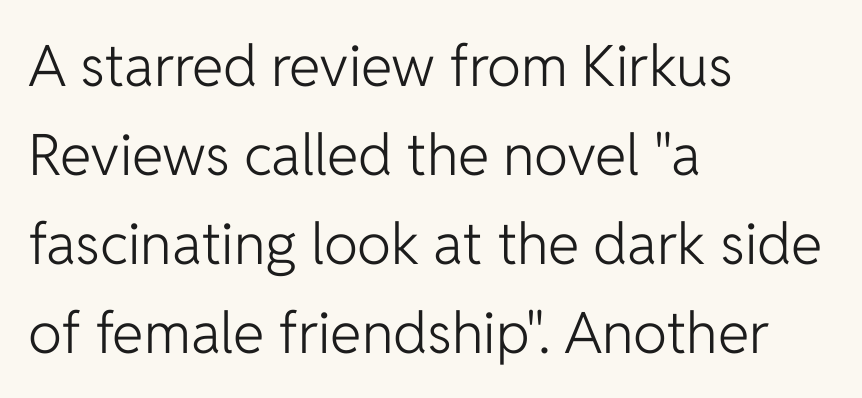
{"serif": "no", "italic": "no", "bold": "no", "weight": "light", "width": "normal", "stroke_contrast": "low", "x_height": "medium", "monospaced": "no", "underline": "no", "align": "left", "line_spacing": "normal", "line_spacing_ratio": 1.56, "letter_spacing": "normal", "letter_spacing_em": 0.0, "glyph_px": 57}
